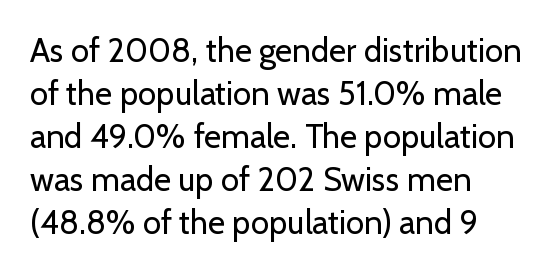
Reading down the block, your eye returns to a fixed left position each line. The type sits square on the baseline with zero lean. Rows of type keep a routine distance in the vertical direction. Tracking value appears to be zero — textbook default spacing.
